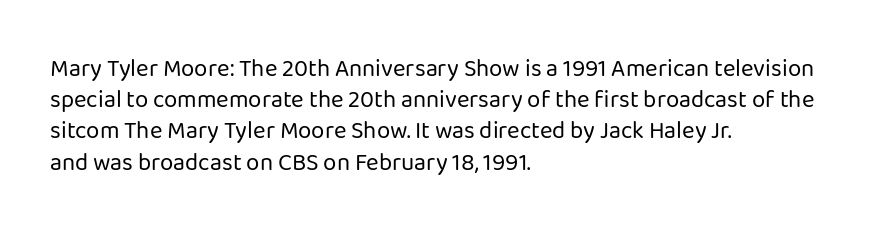
Q: Is the text bold? A: No.
Q: Is the text italic (slanted)? A: No, it is upright.
Q: Is the text underlined? A: No.
Q: How is the paragraph aligned? A: Left-aligned.
Q: Is the spacing between letters normal or unusually wide? A: Normal.
Q: Is the spacing between lines tight, normal or loose? A: Normal.
